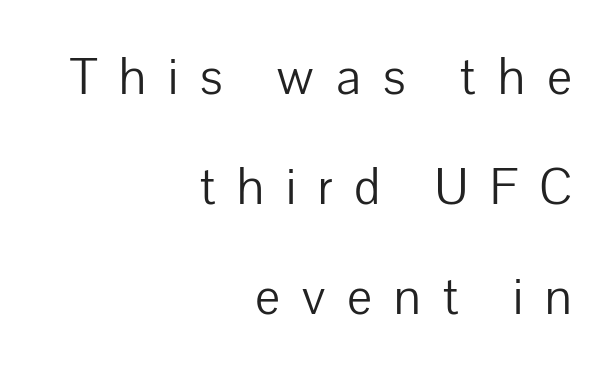
The image shows 50 px light sans-serif type, upright; set right-aligned, loose line spacing (2.2x), unusually wide letter spacing (+0.44 em), not underlined; low stroke contrast and a medium x-height.
